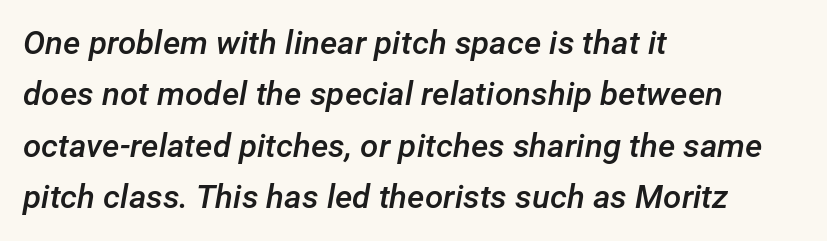
{"italic": "yes", "lean": "right", "slant_degrees": 12, "bold": "semi", "weight": "semibold", "width": "normal", "stroke_contrast": "low", "x_height": "medium", "monospaced": "no", "underline": "no", "align": "left", "line_spacing": "normal", "line_spacing_ratio": 1.56, "letter_spacing": "normal", "letter_spacing_em": 0.0, "glyph_px": 33}
